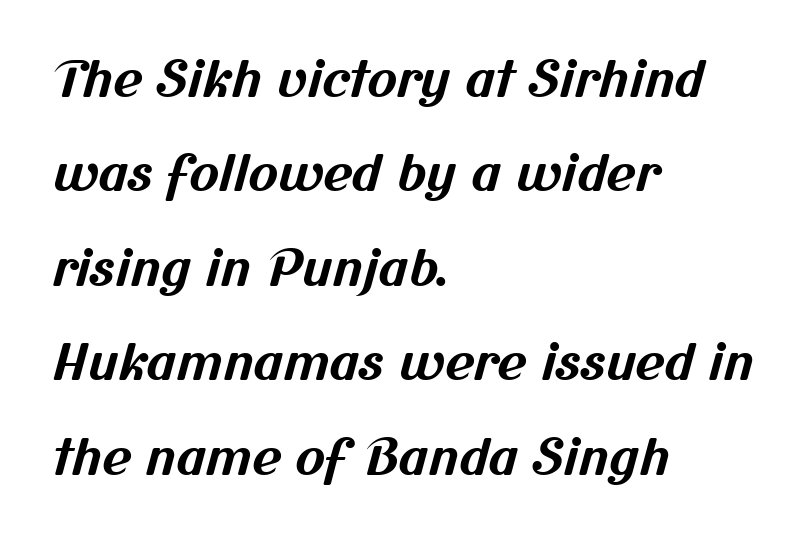
The image shows 50 px bold sans-serif type; set left-aligned, line spacing 1.89x, normal letter spacing, not underlined; medium stroke contrast and a medium x-height.
